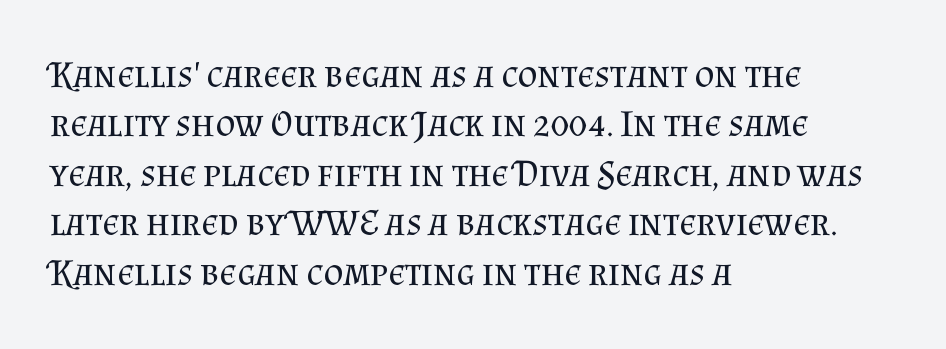
The image shows 38 px regular-weight serif type, upright; set left-aligned, normal line spacing (1.3x), normal letter spacing, not underlined; medium stroke contrast and a small x-height.
